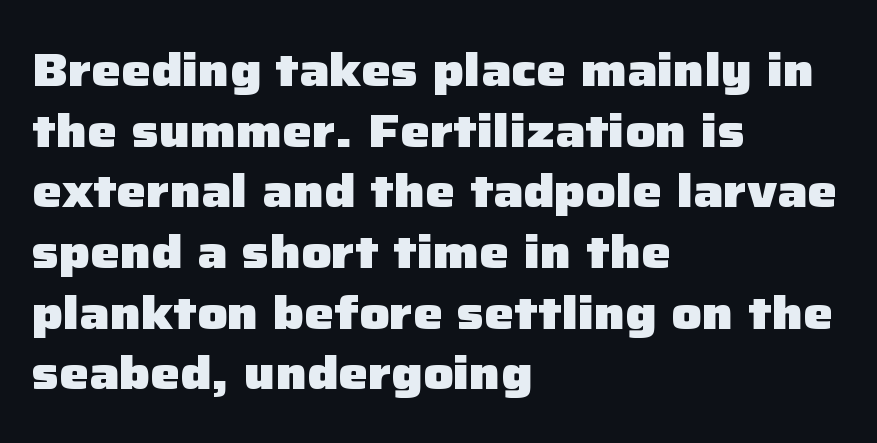
Q: Is the text bold? A: Yes.
Q: Is the text italic (slanted)? A: No, it is upright.
Q: Is the typeface a serif or a sans-serif typeface? A: Sans-serif.
Q: Is the text underlined? A: No.
Q: How is the paragraph aligned? A: Left-aligned.
Q: Is the spacing between letters normal or unusually wide? A: Normal.
Q: Is the spacing between lines tight, normal or loose? A: Normal.
Q: Width (condensed, normal, or wide)? A: Normal.
Q: Stroke contrast? A: Low.
Q: x-height? A: Medium.
Q: Monospaced? A: No.
